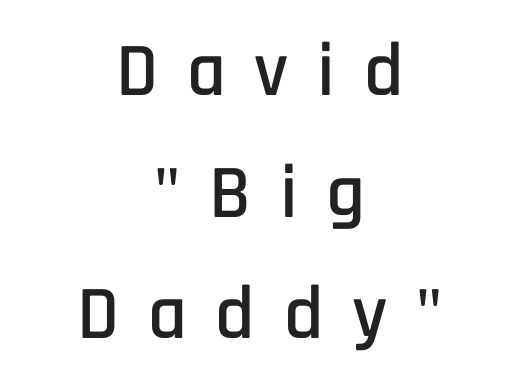
The lettering stays uniformly vertical, giving the passage a roman look. The vertical gap from one line to the next is medium. Is this a fixed-width face? No — the glyphs have proportional, varying widths. Compared with a flush-left layout, this one balances lines on the center instead. You can tell from the bare stems that sans-serif type was used. Rule under the text: the space is simply empty.
